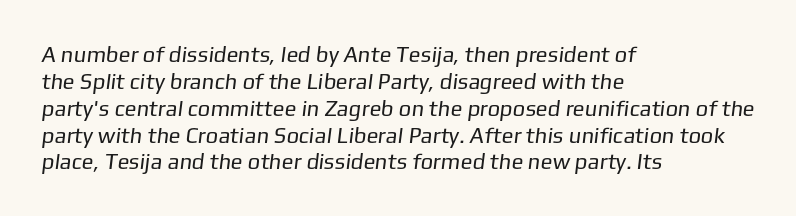
{"bold": "no", "underline": "no", "align": "left", "line_spacing_ratio": 1.22, "letter_spacing": "normal", "letter_spacing_em": 0.0, "glyph_px": 22}
